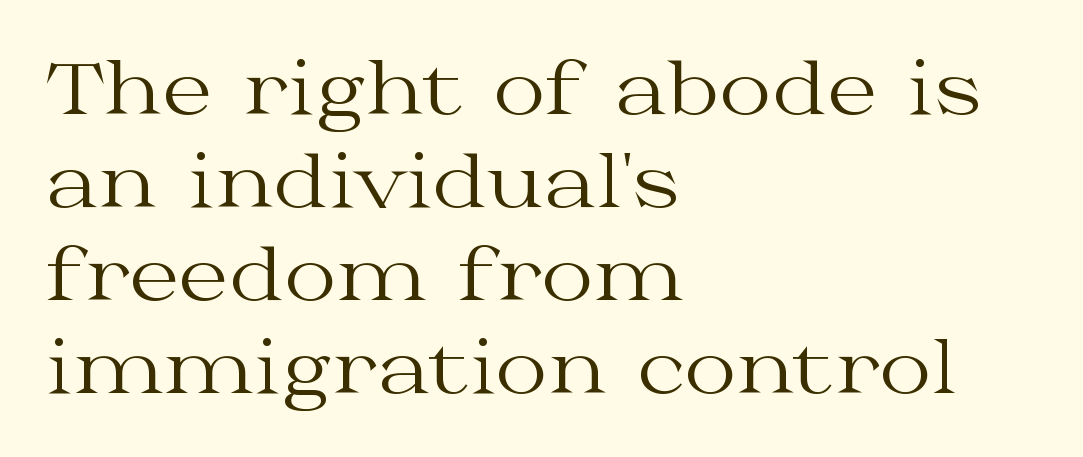
{"serif": "yes", "italic": "no", "bold": "no", "weight": "regular", "width": "wide", "stroke_contrast": "medium", "x_height": "medium", "monospaced": "no", "underline": "no", "align": "left", "line_spacing": "normal", "line_spacing_ratio": 1.29, "letter_spacing": "normal", "letter_spacing_em": 0.0, "glyph_px": 72}
